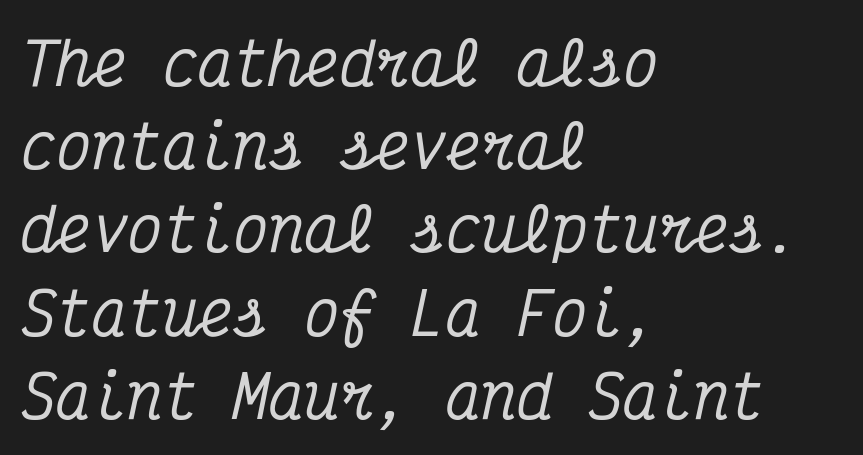
Q: Is the text italic (slanted)? A: Yes, it leans right by about 12 degrees.
Q: Is the typeface a serif or a sans-serif typeface? A: Serif.
Q: Is the text underlined? A: No.
Q: How is the paragraph aligned? A: Left-aligned.
Q: Is the spacing between letters normal or unusually wide? A: Normal.
Q: Is the spacing between lines tight, normal or loose? A: Normal.
Q: Width (condensed, normal, or wide)? A: Condensed.
Q: Stroke contrast? A: Medium.
Q: x-height? A: Medium.
Q: Monospaced? A: Yes.
